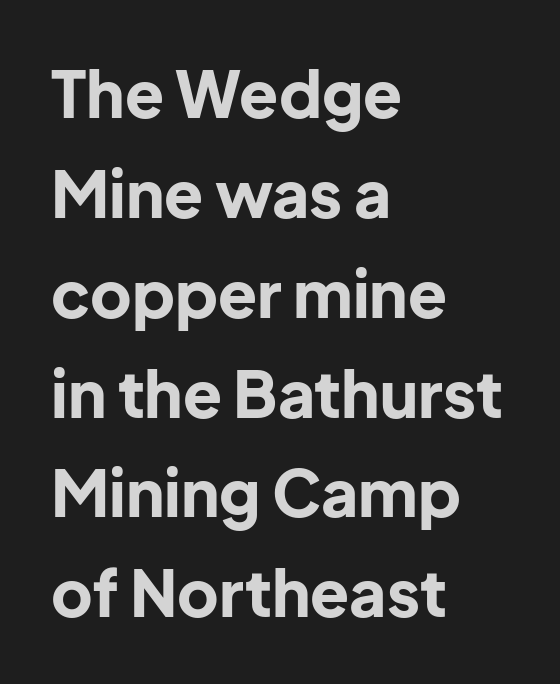
Is the letter spacing exaggerated? No — it looks like the ordinary default. Heft: maximum for text — a bold. If you drew a line through each stem, it would be perfectly vertical. Underline: absent. The face used here is proportionally spaced, like ordinary book or web type. If you measured baseline to baseline, you'd find a middling distance.
